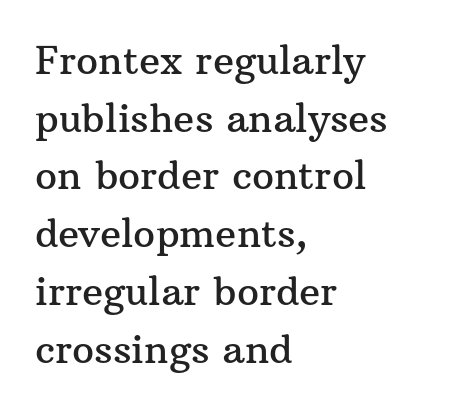
Q: Is the text italic (slanted)? A: No, it is upright.
Q: Is the typeface a serif or a sans-serif typeface? A: Serif.
Q: Is the text underlined? A: No.
Q: How is the paragraph aligned? A: Left-aligned.
Q: Is the spacing between letters normal or unusually wide? A: Normal.
Q: Is the spacing between lines tight, normal or loose? A: Normal.
Q: Width (condensed, normal, or wide)? A: Normal.
Q: Stroke contrast? A: Medium.
Q: x-height? A: Medium.
Q: Monospaced? A: No.
